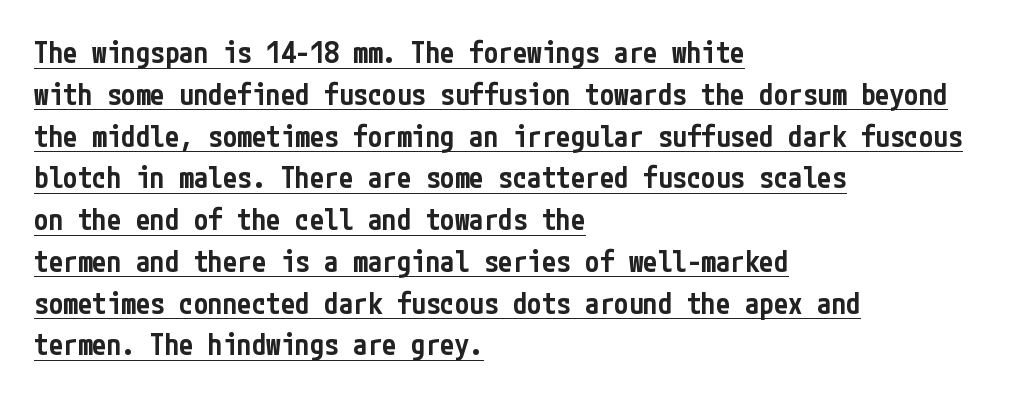
Q: Is the text bold? A: Semi-bold.
Q: Is the text italic (slanted)? A: No, it is upright.
Q: Is the typeface a serif or a sans-serif typeface? A: Sans-serif.
Q: Is the text underlined? A: Yes.
Q: How is the paragraph aligned? A: Left-aligned.
Q: Is the spacing between letters normal or unusually wide? A: Normal.
Q: Is the spacing between lines tight, normal or loose? A: Normal.
Q: Width (condensed, normal, or wide)? A: Condensed.
Q: Stroke contrast? A: Low.
Q: x-height? A: Medium.
